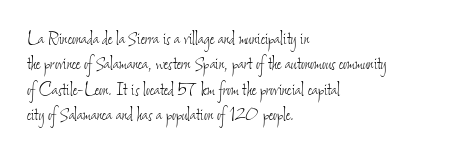
Stem width sits at or under what a default text font uses. Underline: absent. Does extra space separate the letters? No, they use regular spacing. Left-aligned paragraph, ragged on the right.
